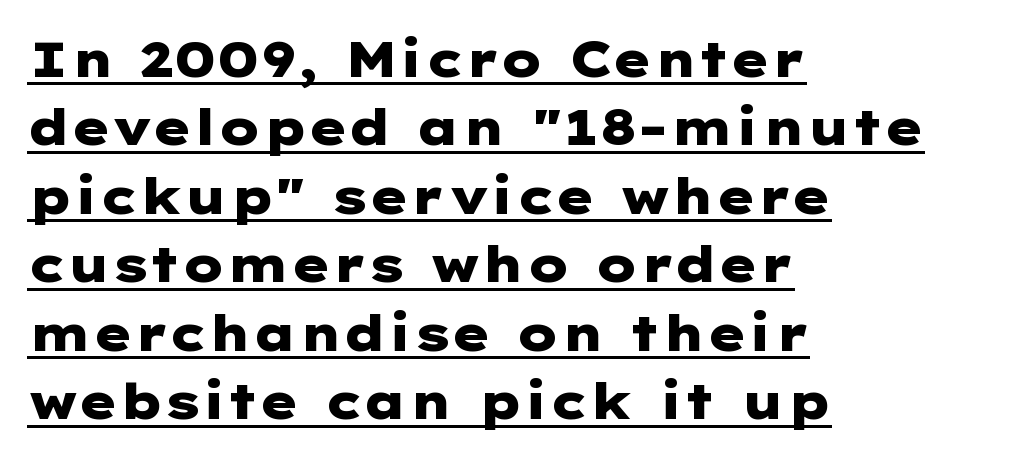
Q: Is the text bold? A: Yes.
Q: Is the text italic (slanted)? A: No, it is upright.
Q: Is the typeface a serif or a sans-serif typeface? A: Sans-serif.
Q: Is the text underlined? A: Yes.
Q: How is the paragraph aligned? A: Left-aligned.
Q: Is the spacing between letters normal or unusually wide? A: Normal.
Q: Is the spacing between lines tight, normal or loose? A: Normal.
Q: Width (condensed, normal, or wide)? A: Wide.
Q: Stroke contrast? A: Low.
Q: x-height? A: Medium.
